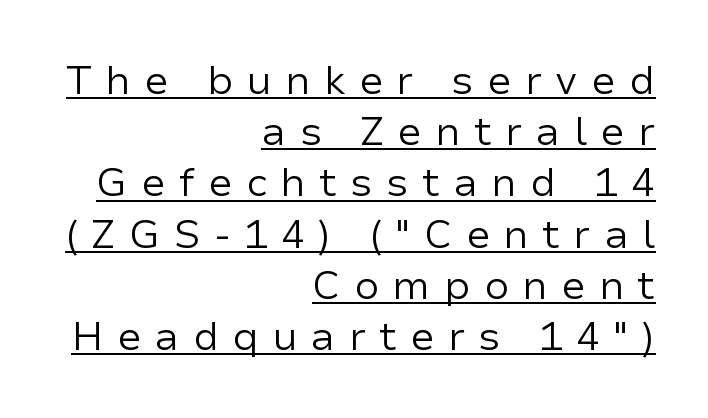
No feet cap the strokes, marking this as sans-serif type. Check the space under the baseline: a stroke is drawn there. The type is letterspaced generously, with wide tracking. Is this a fixed-width face? No — the glyphs have proportional, varying widths.
